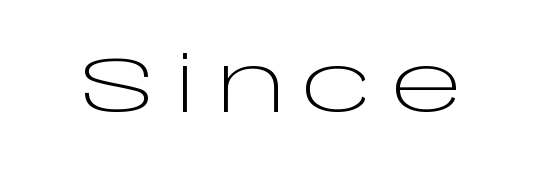
Q: Is the text bold? A: No.
Q: Is the text italic (slanted)? A: No, it is upright.
Q: Is the typeface a serif or a sans-serif typeface? A: Sans-serif.
Q: Is the text underlined? A: No.
Q: Is the spacing between letters normal or unusually wide? A: Unusually wide.
Q: Width (condensed, normal, or wide)? A: Wide.
Q: Stroke contrast? A: Low.
Q: x-height? A: Large.
Q: Monospaced? A: No.
